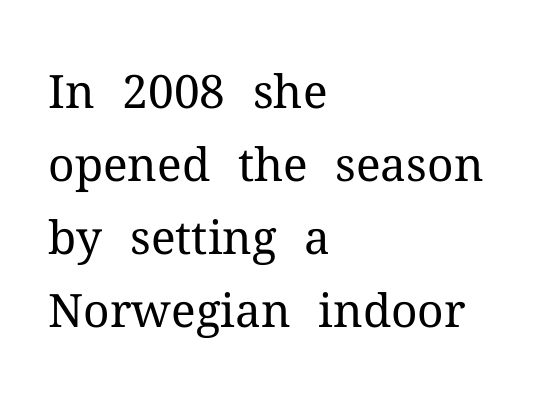
The image shows 46 px regular-weight serif type, upright; set left-aligned, normal line spacing (1.59x), normal letter spacing, not underlined; medium stroke contrast and a medium x-height.
